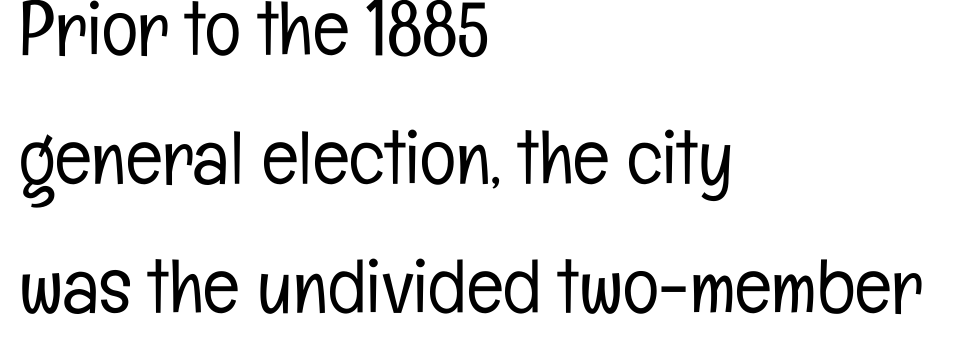
Regarding leading, the lines here are spaced in the standard way. This rendering leaves character spacing at its baseline value. The rendering uses natural spacing where letterforms have individual widths. The paragraph has a hard left edge and a soft right edge. The letters stand upright; this is a roman face. A clean baseline with only descenders dipping below it.
